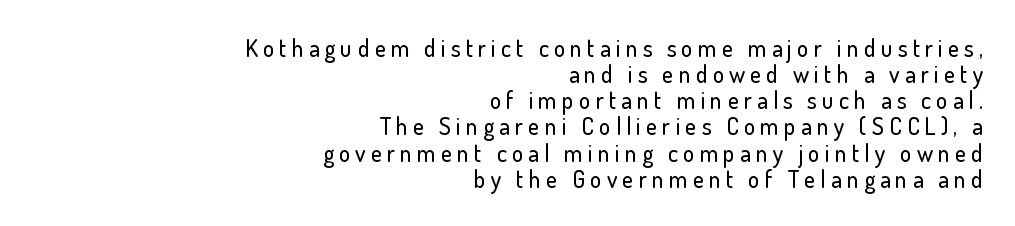
{"italic": "no", "underline": "no", "align": "right", "line_spacing": "tight", "line_spacing_ratio": 1.09, "letter_spacing": "wide", "letter_spacing_em": 0.21, "glyph_px": 24}
